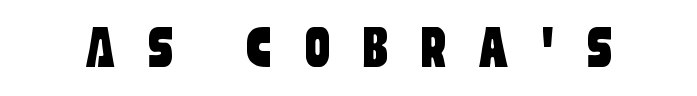
{"serif": "no", "width": "condensed", "stroke_contrast": "low", "x_height": "large", "monospaced": "no", "underline": "no", "letter_spacing": "wide", "letter_spacing_em": 0.5, "glyph_px": 63}
